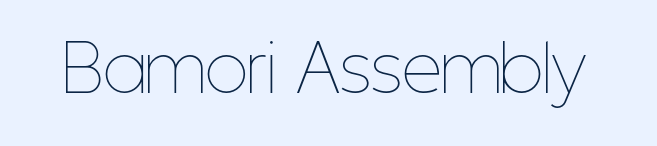
{"italic": "no", "bold": "no", "weight": "thin", "width": "condensed", "stroke_contrast": "low", "x_height": "medium", "monospaced": "no", "underline": "no", "letter_spacing": "normal", "letter_spacing_em": 0.0, "glyph_px": 63}
